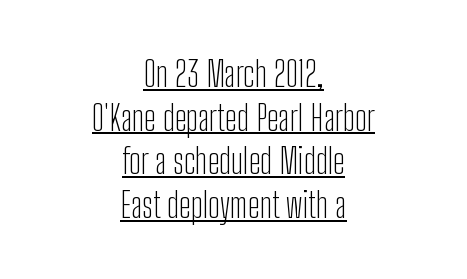
{"serif": "no", "italic": "no", "bold": "no", "weight": "light", "width": "condensed", "stroke_contrast": "low", "x_height": "medium", "monospaced": "no", "underline": "yes", "align": "center", "line_spacing": "normal", "line_spacing_ratio": 1.25, "letter_spacing": "normal", "letter_spacing_em": 0.0, "glyph_px": 35}
